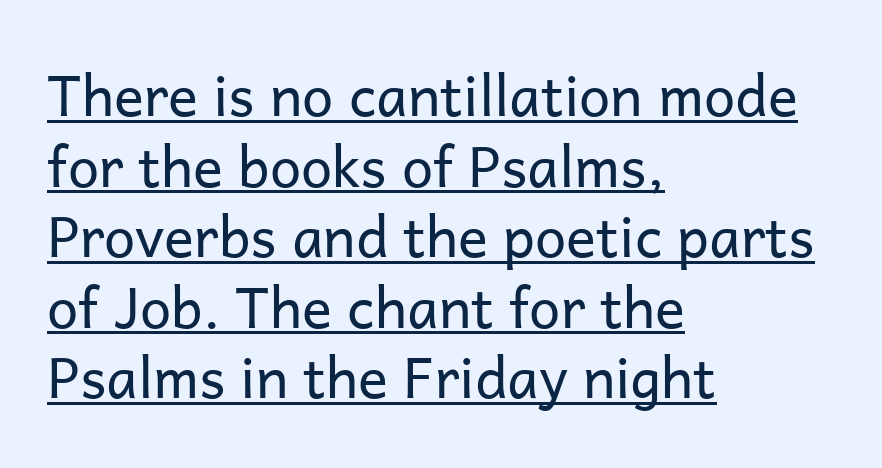
The image shows 56 px regular-weight sans-serif type, upright; set left-aligned, normal line spacing (1.26x), normal letter spacing, underlined; low stroke contrast and a medium x-height.
